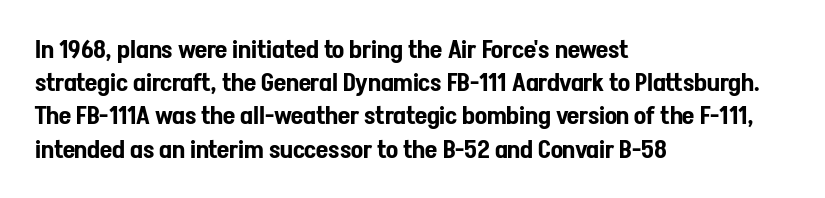
Students, observe: this is what conventionally led text looks like. Look at the tracking — it's just the regular setting, nothing added. The paragraph has a hard left edge and a soft right edge. Check under the words: just untouched page. The lettering holds an erect, upright posture throughout.
